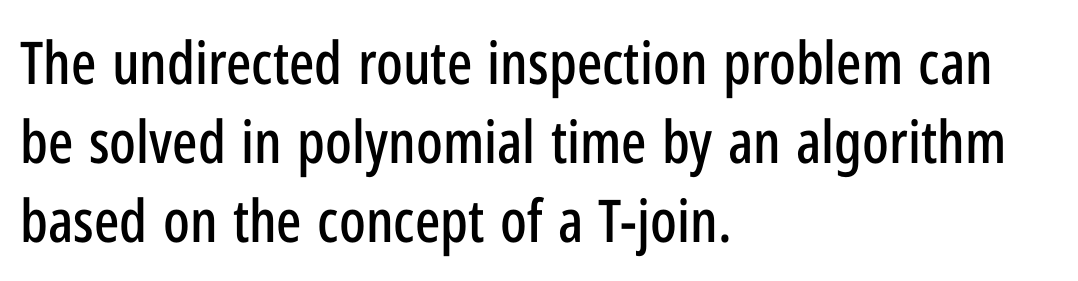
Honestly, there is no underline to notice here at all. You could call the tracking neutral — neither tight nor loose. Here the designer chose a conventional face with non-uniform glyph widths. Casual observation: everything's shoved over to the left. One glance says typical: line gaps are just what's usual. Letterform terminals end flat and unadorned throughout the passage.
